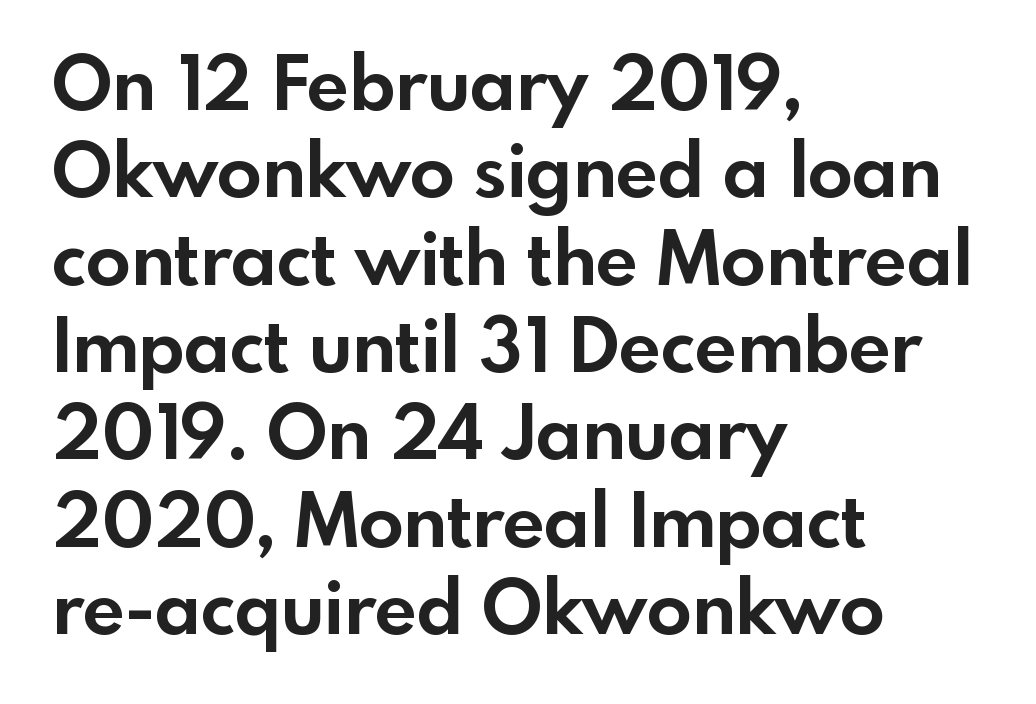
Q: Is the text bold? A: Yes.
Q: Is the text italic (slanted)? A: No, it is upright.
Q: Is the typeface a serif or a sans-serif typeface? A: Sans-serif.
Q: Is the text underlined? A: No.
Q: How is the paragraph aligned? A: Left-aligned.
Q: Is the spacing between letters normal or unusually wide? A: Normal.
Q: Width (condensed, normal, or wide)? A: Normal.
Q: x-height? A: Small.
Q: Monospaced? A: No.
